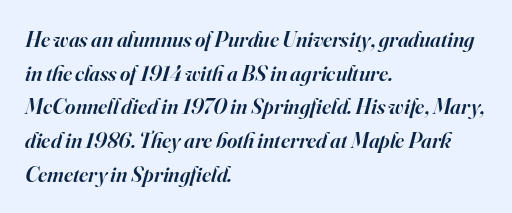
{"italic": "yes", "lean": "right", "slant_degrees": 16, "bold": "semi", "underline": "no", "align": "left", "line_spacing": "normal", "line_spacing_ratio": 1.53, "letter_spacing": "normal", "letter_spacing_em": 0.0, "glyph_px": 22}
